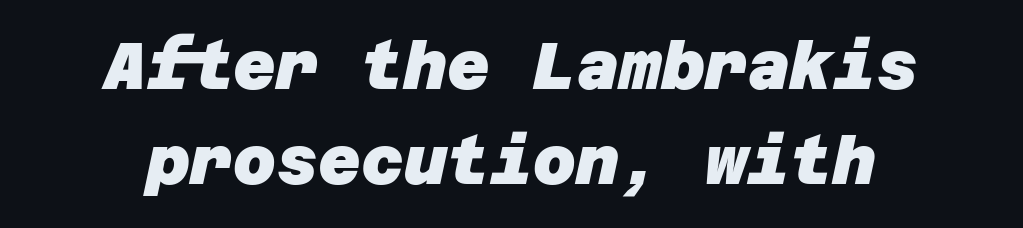
{"serif": "no", "bold": "yes", "weight": "heavy", "width": "normal", "stroke_contrast": "low", "x_height": "large", "underline": "no", "align": "center", "line_spacing": "normal", "line_spacing_ratio": 1.44, "letter_spacing": "normal", "letter_spacing_em": 0.0, "glyph_px": 66}
